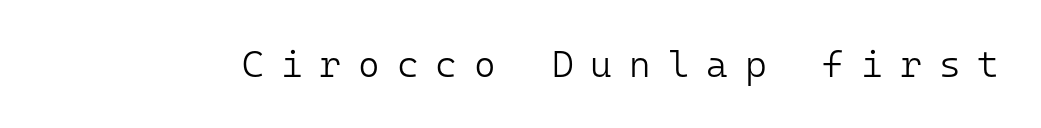
Q: Is the text bold? A: No.
Q: Is the text italic (slanted)? A: No, it is upright.
Q: Is the typeface a serif or a sans-serif typeface? A: Sans-serif.
Q: Is the text underlined? A: No.
Q: Is the spacing between letters normal or unusually wide? A: Unusually wide.
Q: Width (condensed, normal, or wide)? A: Normal.
Q: Stroke contrast? A: Low.
Q: x-height? A: Medium.
Q: Monospaced? A: Yes.
